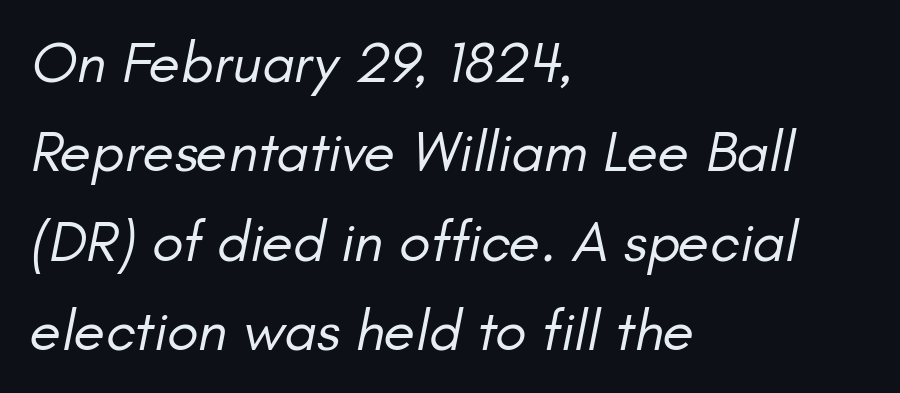
Q: Is the text bold? A: No.
Q: Is the text italic (slanted)? A: Yes, it leans right by about 11 degrees.
Q: Is the text underlined? A: No.
Q: How is the paragraph aligned? A: Left-aligned.
Q: Is the spacing between letters normal or unusually wide? A: Normal.
Q: Is the spacing between lines tight, normal or loose? A: Normal.
Q: Width (condensed, normal, or wide)? A: Normal.
Q: Stroke contrast? A: Low.
Q: x-height? A: Small.
Q: Monospaced? A: No.
